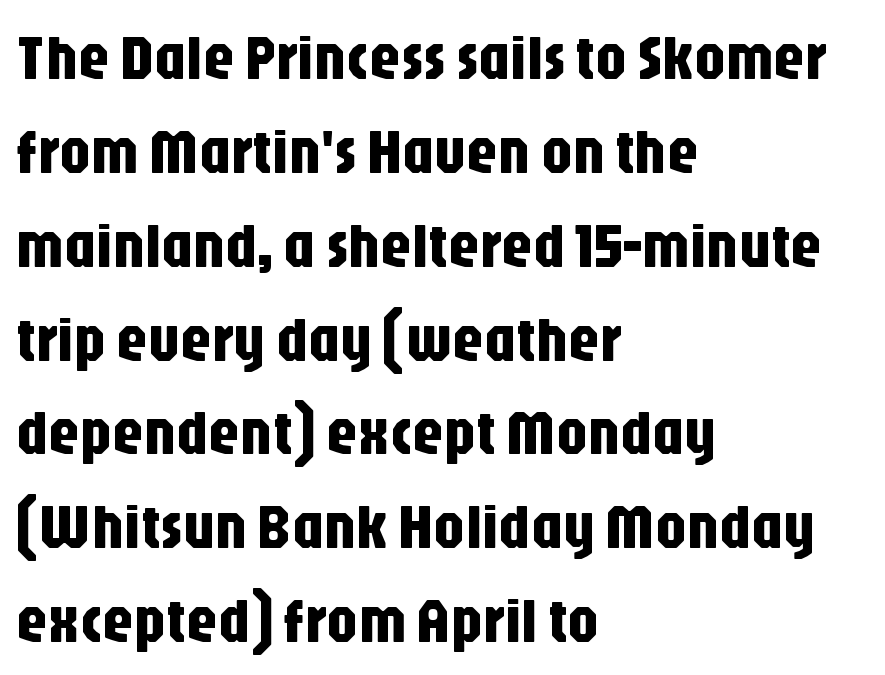
The image shows 63 px condensed sans-serif type, upright; set left-aligned, normal line spacing (1.49x), normal letter spacing, not underlined; low stroke contrast and a large x-height.
